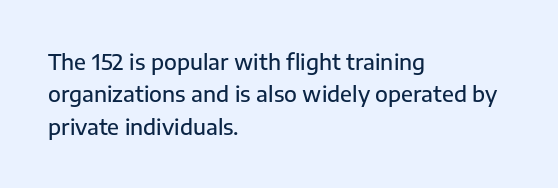
{"italic": "no", "bold": "semi", "underline": "no", "align": "left", "line_spacing": "normal", "line_spacing_ratio": 1.54, "letter_spacing": "normal", "letter_spacing_em": 0.0, "glyph_px": 21}
